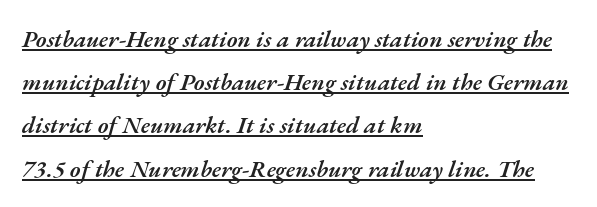
How are the letters spaced? Ordinarily, with no added tracking. The face used here has a pronounced slope to its letters. Each glyph is drawn with semibold strokes, heavier than normal yet not fully bold. Does the copy run flush right? No — it runs flush left.
